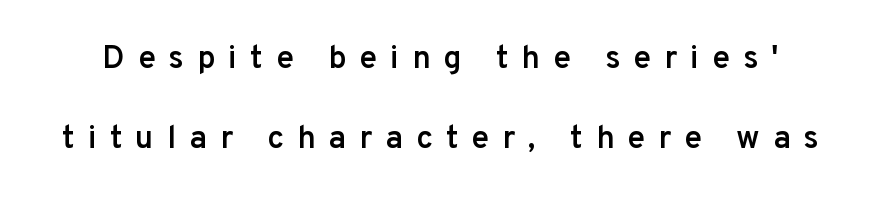
The image shows 32 px semibold sans-serif type, upright; set loose line spacing (2.49x), unusually wide letter spacing (+0.41 em), not underlined; low stroke contrast and a medium x-height.
